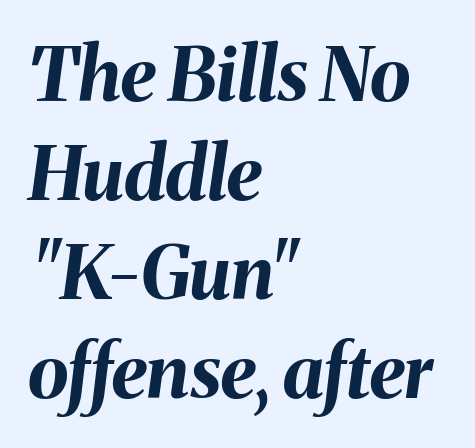
The face used here is rendered with its standard letterfit. What weight is shown? A full bold with thick strokes. Decoration check: the copy has no underline. A typesetter would call this leading conventional body-copy spacing. Tall strokes in this sample are angled rather than plumb. Visually the block forms a straight wall on the left and a jagged coastline on the right.
